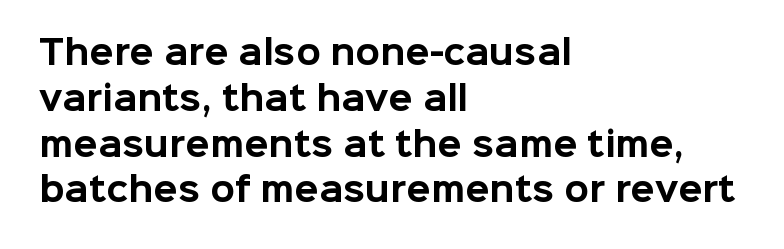
The image shows 32 px bold sans-serif type, upright; set left-aligned, normal line spacing (1.43x), normal letter spacing, not underlined; low stroke contrast and a medium x-height.
